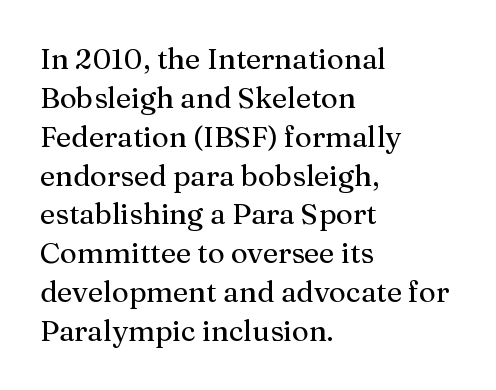
The paragraph shown leans on its left margin. Here the designer chose a conventional face with non-uniform glyph widths. Descenders are the only things crossing below the line. Look at the tracking — it's just the regular setting, nothing added.
